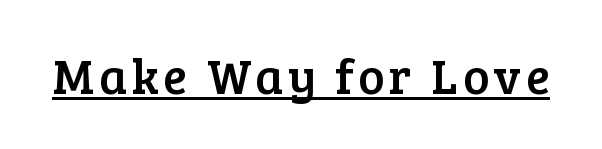
Q: Is the text italic (slanted)? A: No, it is upright.
Q: Is the typeface a serif or a sans-serif typeface? A: Serif.
Q: Is the text underlined? A: Yes.
Q: Width (condensed, normal, or wide)? A: Normal.
Q: Stroke contrast? A: Low.
Q: x-height? A: Medium.
Q: Monospaced? A: No.
